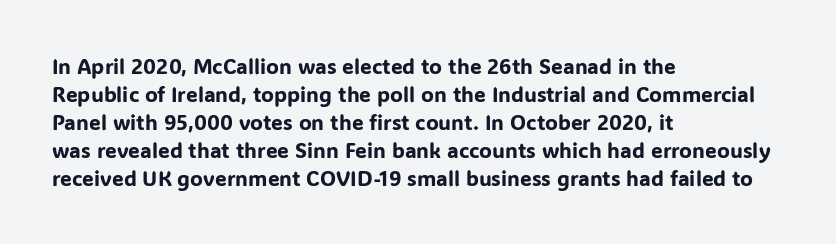
Q: Is the text italic (slanted)? A: No, it is upright.
Q: Is the text underlined? A: No.
Q: How is the paragraph aligned? A: Left-aligned.
Q: Is the spacing between letters normal or unusually wide? A: Normal.
Q: Is the spacing between lines tight, normal or loose? A: Normal.
